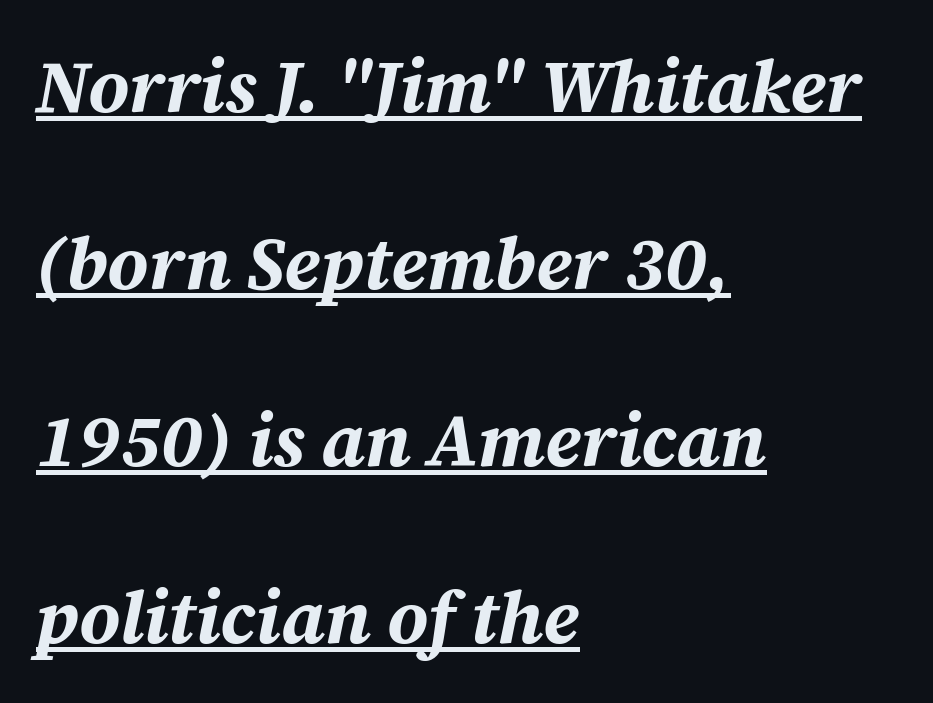
Looks like regular typesetting: each glyph gets only the width it needs. These lines stack with their left ends in a neat column. Vertically, the passage feels expansive, rows floating well apart. Emphasis is given by a line drawn under the lettering. Italic: yes, the glyphs are oblique. Is the type bold? Yes — the strokes are clearly thick and heavy.
